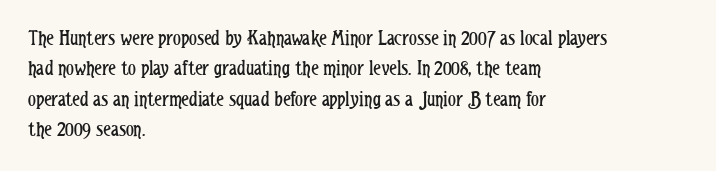
{"italic": "no", "bold": "no", "underline": "no", "align": "left", "line_spacing": "normal", "line_spacing_ratio": 1.38, "letter_spacing": "normal", "letter_spacing_em": 0.0, "glyph_px": 22}
